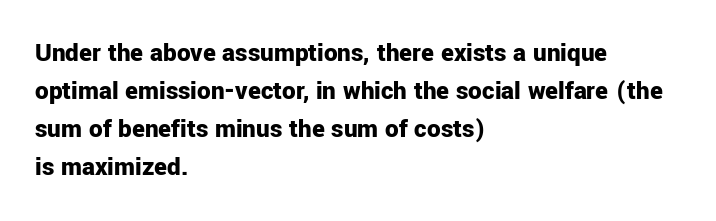
Q: Is the text bold? A: Yes.
Q: Is the text italic (slanted)? A: No, it is upright.
Q: Is the text underlined? A: No.
Q: How is the paragraph aligned? A: Left-aligned.
Q: Is the spacing between letters normal or unusually wide? A: Normal.
Q: Is the spacing between lines tight, normal or loose? A: Normal.
